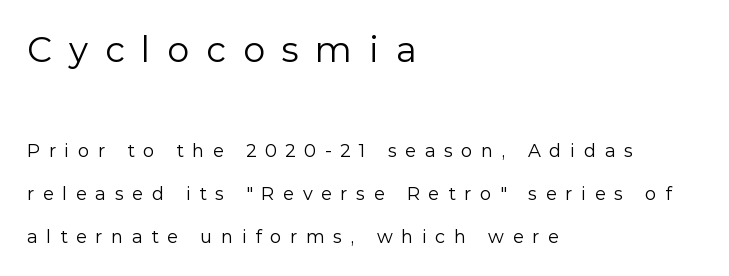
The type sits square on the baseline with zero lean. The letters advance in unequal steps, a hallmark of proportional type. These two chunks differ in scale, with the top chunk taking the larger measure. Type without underlining.
